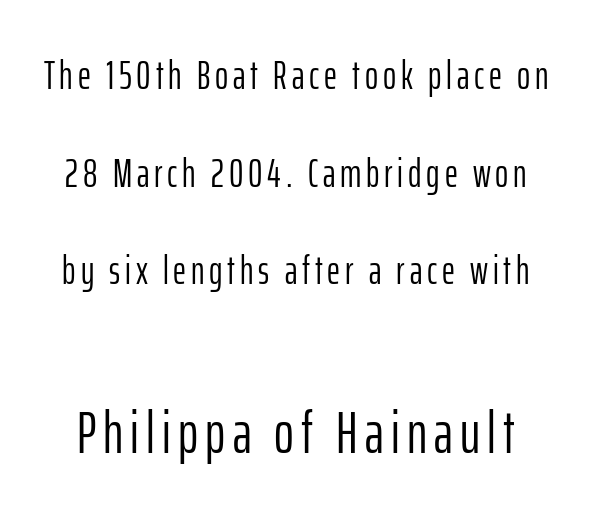
The image shows 60 px light, condensed sans-serif type, upright; set loose line spacing (2.44x), not underlined; the second (bottom) block is 1.5x larger; low stroke contrast and a medium x-height.
